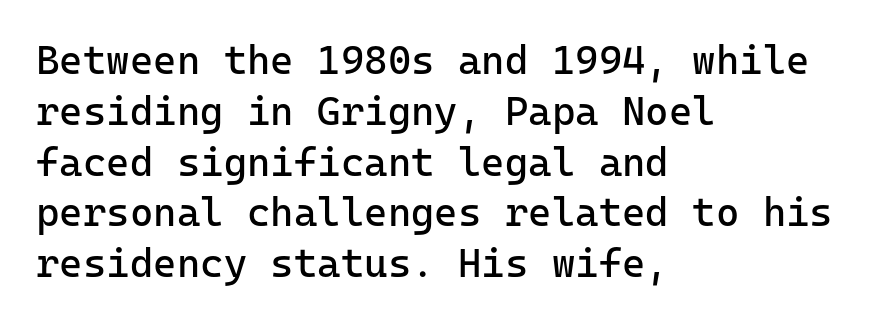
{"serif": "no", "italic": "no", "bold": "no", "weight": "regular", "width": "normal", "stroke_contrast": "low", "x_height": "medium", "monospaced": "yes", "underline": "no", "align": "left", "line_spacing": "normal", "line_spacing_ratio": 1.27, "letter_spacing": "normal", "letter_spacing_em": 0.0, "glyph_px": 40}
